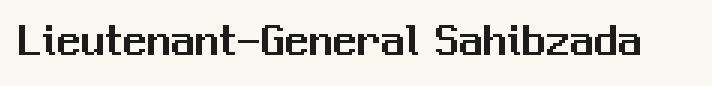
The image shows 48 px sans-serif type, upright; set normal letter spacing, not underlined; medium stroke contrast and a medium x-height.
